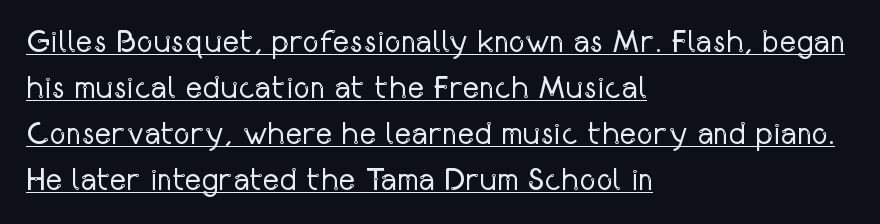
The image shows 32 px regular-weight, condensed sans-serif type, upright; set left-aligned, normal line spacing (1.44x), normal letter spacing, underlined; low stroke contrast and a medium x-height.
